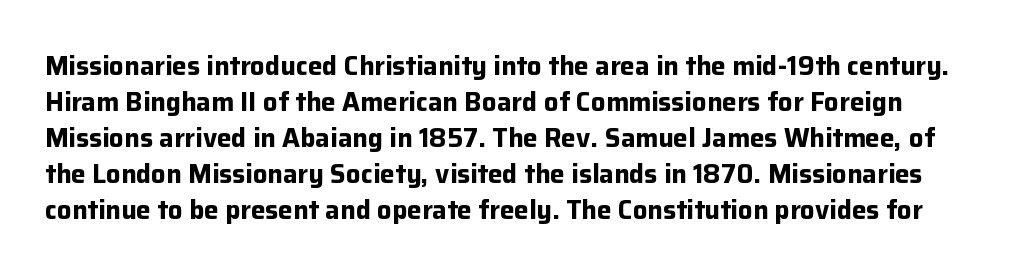
The space between consecutive lines is moderate. Its strokes are broad and dark, the hallmark of bold type. The line texture is even and compact thanks to regular tracking. This is roman type, the default non-slanted kind. The strip under each line holds only bare page.
